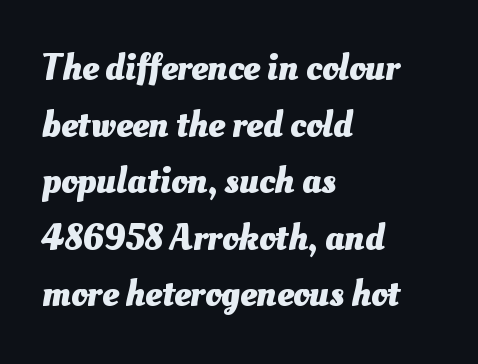
The image shows 37 px heavy type; set left-aligned, normal line spacing (1.53x), normal letter spacing, not underlined; medium stroke contrast and a small x-height.
